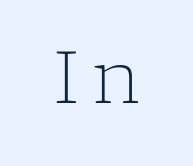
The image shows 73 px light serif type, upright; set not underlined; low stroke contrast and a medium x-height.
